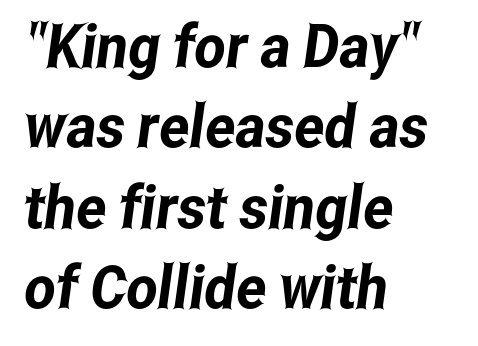
{"serif": "no", "width": "condensed", "stroke_contrast": "low", "x_height": "medium", "monospaced": "no", "underline": "no", "align": "left", "line_spacing": "normal", "line_spacing_ratio": 1.34, "letter_spacing": "normal", "letter_spacing_em": 0.0, "glyph_px": 60}
